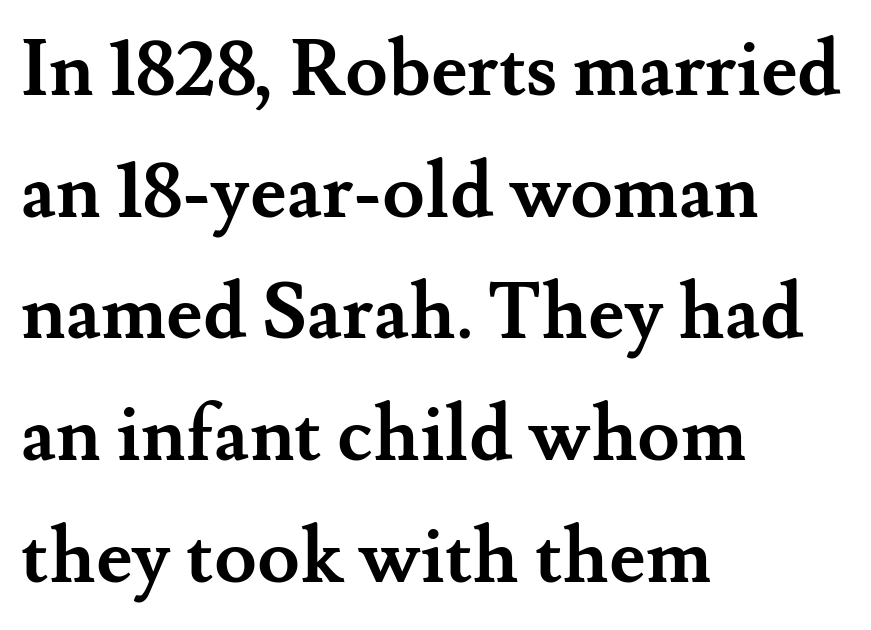
The image shows 77 px semibold serif type, upright; set left-aligned, normal line spacing (1.58x), normal letter spacing, not underlined; medium stroke contrast and a small x-height.
